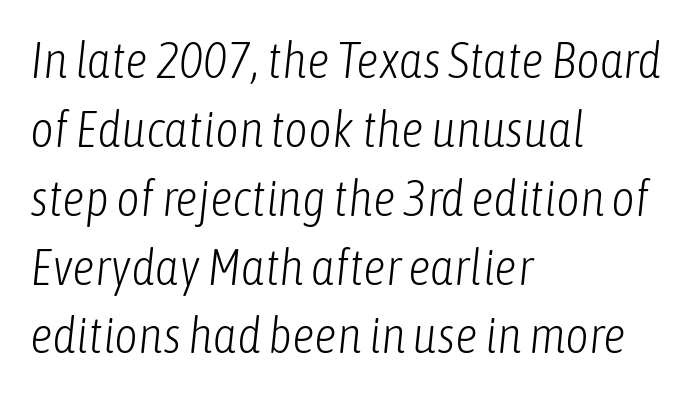
Evenly set lines give the paragraph a standard silhouette. Notice how the stems are inclined rather than vertical — that's the hallmark of italics. The font is comparable to plain body text, perhaps lighter. The compositor pushed each line to the left boundary.
